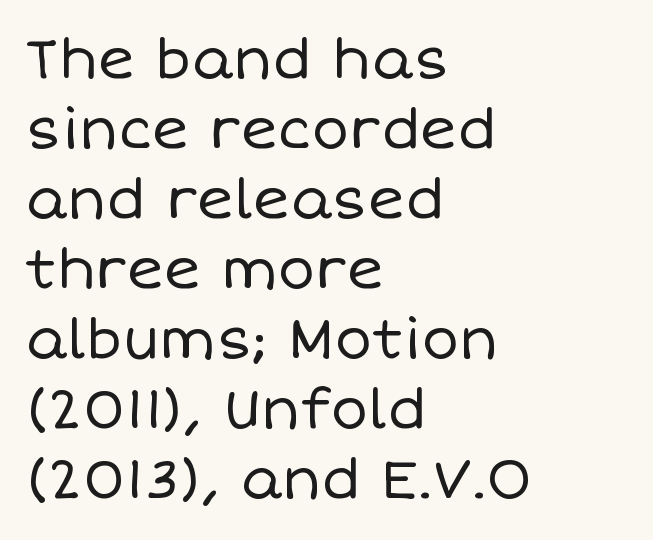
Layout note: lines flush left. No heavy texture on the line: the type isn't bold. Here the designer chose a conventional face with non-uniform glyph widths. Line spacing here is normal. The gaps between neighbouring characters are ordinary and unremarkable.
